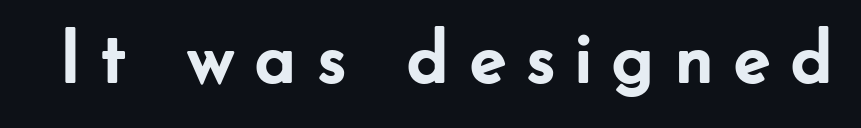
{"serif": "no", "italic": "no", "bold": "yes", "weight": "semibold", "width": "normal", "stroke_contrast": "low", "x_height": "small", "monospaced": "no", "underline": "no", "letter_spacing": "wide", "letter_spacing_em": 0.22, "glyph_px": 77}
